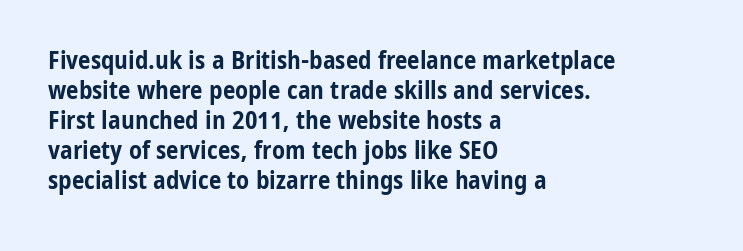
Default kerning and tracking; the words read as compact shapes. The letters stand upright; this is a roman face. Pretty heavy lettering here — definitely bold. The words here are not underlined.
